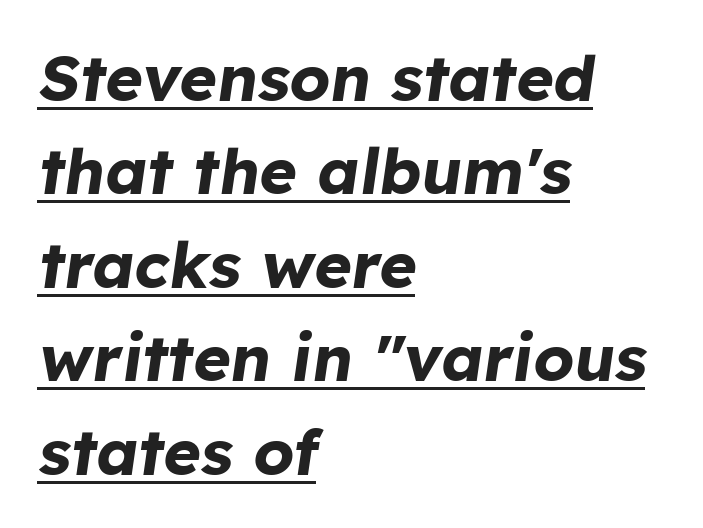
{"italic": "yes", "lean": "right", "slant_degrees": 8, "bold": "yes", "weight": "bold", "width": "normal", "stroke_contrast": "low", "x_height": "medium", "monospaced": "no", "underline": "yes", "align": "left", "line_spacing": "normal", "line_spacing_ratio": 1.46, "letter_spacing": "normal", "letter_spacing_em": 0.0, "glyph_px": 64}
